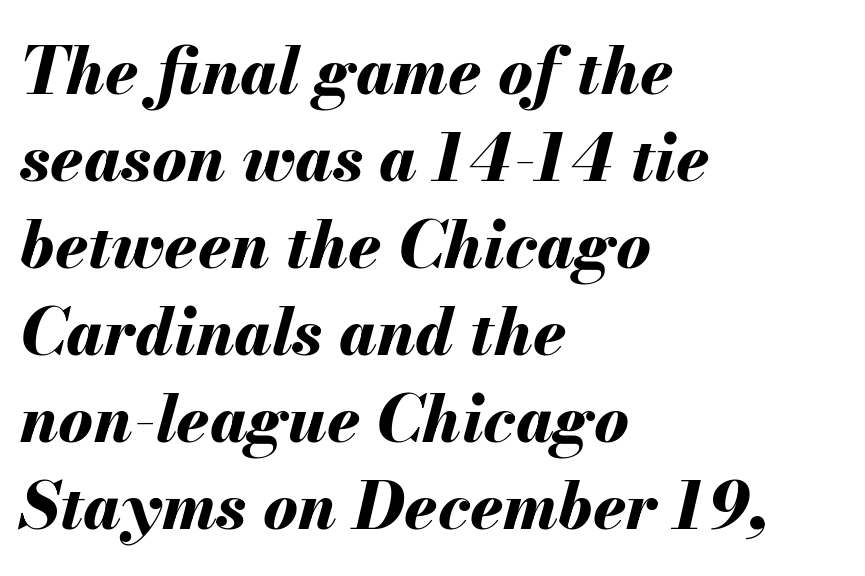
The image shows 65 px bold type, italic (leaning right); set left-aligned, normal line spacing (1.34x), normal letter spacing, not underlined; medium stroke contrast and a small x-height.
